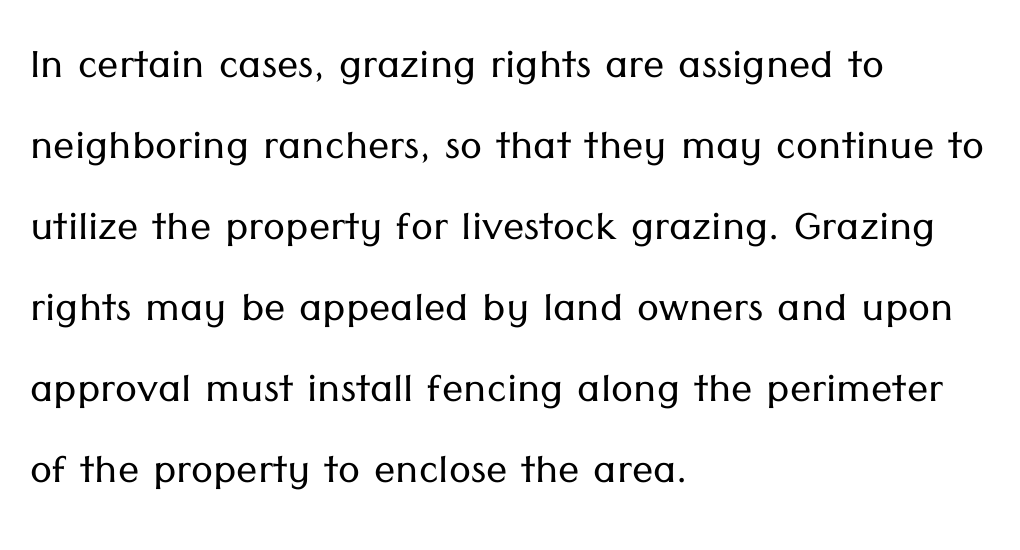
The image shows 53 px light sans-serif type, upright; set left-aligned, normal line spacing (1.53x), normal letter spacing, not underlined; low stroke contrast and a medium x-height.
